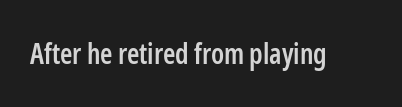
{"serif": "no", "italic": "no", "bold": "semi", "weight": "semibold", "width": "condensed", "stroke_contrast": "low", "x_height": "medium", "monospaced": "no", "underline": "no", "letter_spacing": "normal", "letter_spacing_em": 0.0, "glyph_px": 28}
